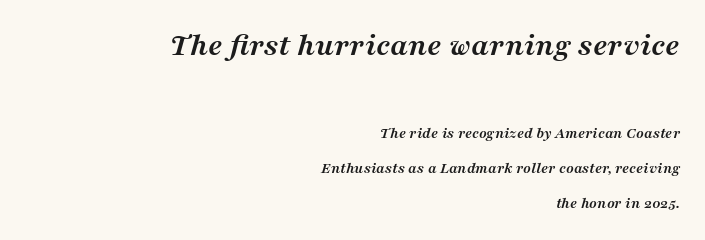
{"serif": "yes", "italic": "yes", "lean": "right", "slant_degrees": 16, "bold": "yes", "weight": "semibold", "width": "normal", "stroke_contrast": "medium", "x_height": "medium", "monospaced": "no", "underline": "no", "align": "right", "line_spacing": "loose", "line_spacing_ratio": 2.18, "letter_spacing": "normal", "letter_spacing_em": 0.0, "larger_block": "first", "size_ratio": 2.06, "glyph_px": 33}
